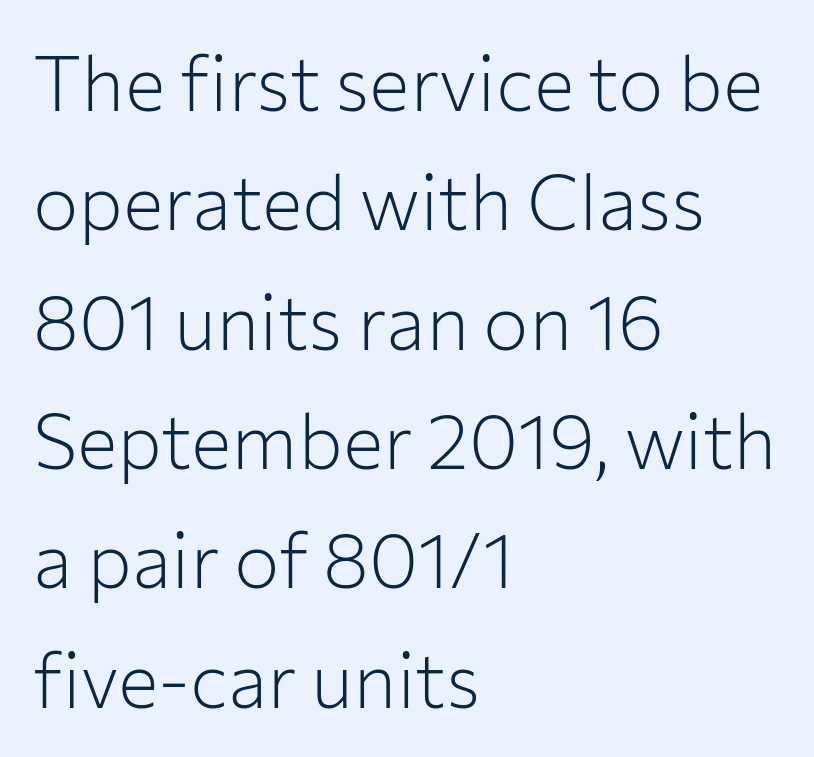
{"serif": "no", "italic": "no", "bold": "no", "weight": "light", "width": "normal", "stroke_contrast": "low", "x_height": "medium", "monospaced": "no", "underline": "no", "align": "left", "line_spacing": "normal", "line_spacing_ratio": 1.57, "letter_spacing": "normal", "letter_spacing_em": 0.0, "glyph_px": 76}
